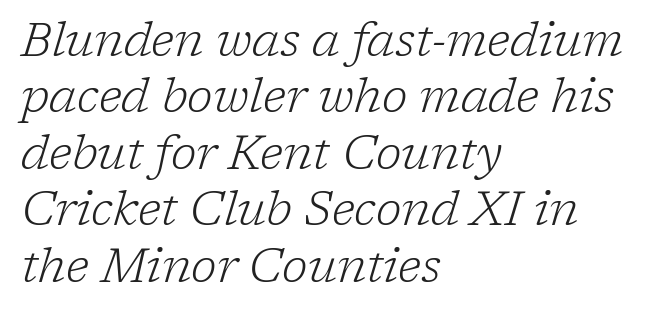
Characters follow at the spacing the type designer built in. The type family on display is of the serif kind. Every character sits at an angle, as italics do. Check under the words: just untouched page. Here the designer chose a conventional face with non-uniform glyph widths. The paragraph has a hard left edge and a soft right edge.
